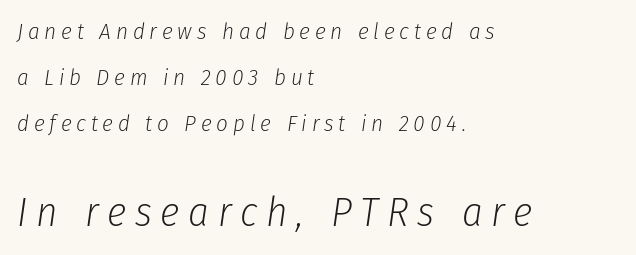
{"italic": "yes", "lean": "right", "slant_degrees": 8, "bold": "no", "weight": "light", "width": "condensed", "stroke_contrast": "low", "x_height": "medium", "monospaced": "no", "underline": "no", "align": "left", "line_spacing": "loose", "line_spacing_ratio": 1.99, "letter_spacing": "wide", "letter_spacing_em": 0.21, "larger_block": "second", "size_ratio": 1.78, "glyph_px": 41}
